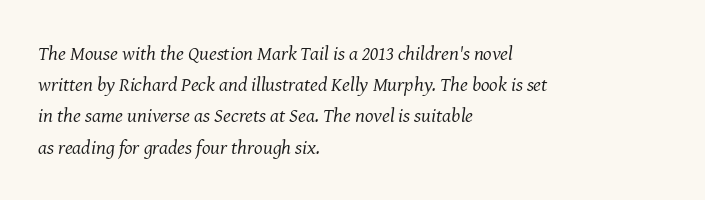
Q: Is the text bold? A: No.
Q: Is the text italic (slanted)? A: Yes, it leans right by about 8 degrees.
Q: Is the text underlined? A: No.
Q: How is the paragraph aligned? A: Left-aligned.
Q: Is the spacing between letters normal or unusually wide? A: Normal.
Q: Is the spacing between lines tight, normal or loose? A: Normal.
